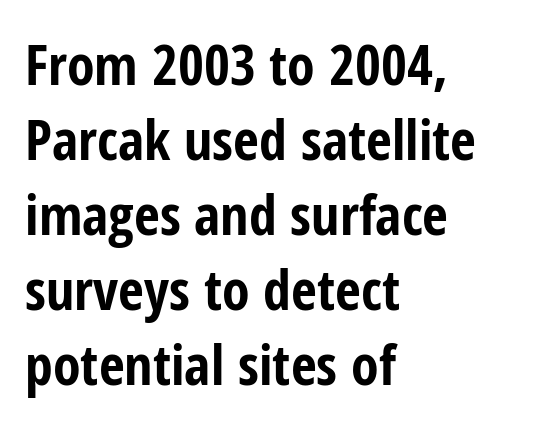
The image shows 56 px bold, condensed sans-serif type, upright; set left-aligned, normal line spacing (1.34x), normal letter spacing, not underlined; low stroke contrast and a medium x-height.
